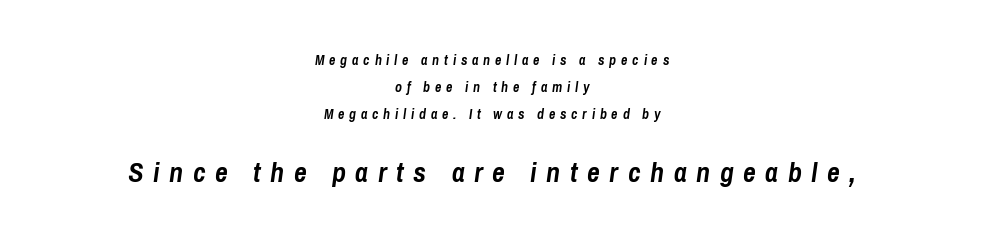
Think of a printed novel: that variable character pitch is what you see here. Each line is balanced around a shared central axis. A dark, heavy texture on the line: the type is bold. Italic: yes, the glyphs are oblique.
